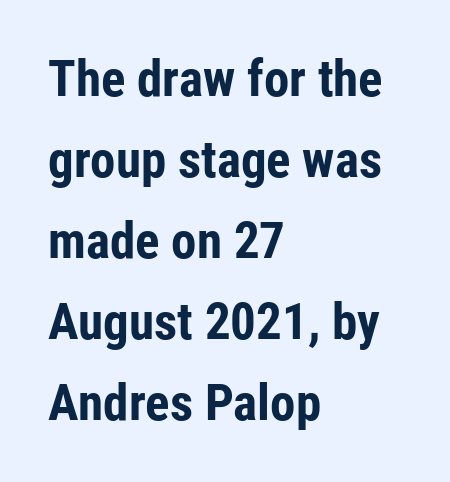
The image shows 51 px bold, condensed sans-serif type, upright; set left-aligned, normal line spacing (1.59x), normal letter spacing, not underlined; low stroke contrast and a medium x-height.
